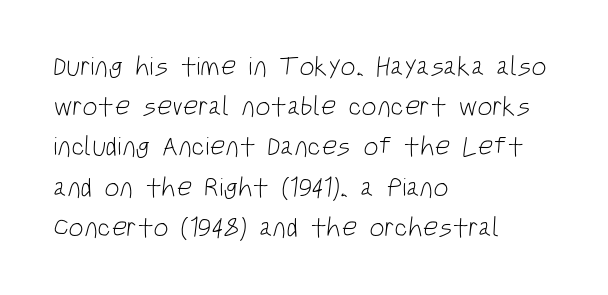
Q: Is the text bold? A: No.
Q: Is the text underlined? A: No.
Q: How is the paragraph aligned? A: Left-aligned.
Q: Is the spacing between letters normal or unusually wide? A: Normal.
Q: Is the spacing between lines tight, normal or loose? A: Normal.
